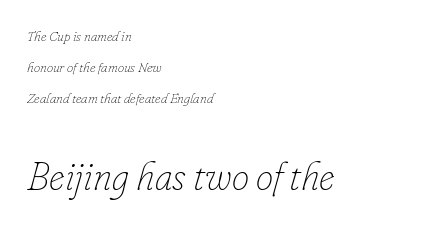
{"italic": "yes", "lean": "right", "slant_degrees": 16, "bold": "no", "weight": "thin", "width": "normal", "stroke_contrast": "low", "x_height": "small", "monospaced": "no", "underline": "no", "align": "left", "line_spacing": "loose", "line_spacing_ratio": 2.2, "letter_spacing": "normal", "letter_spacing_em": 0.0, "larger_block": "second", "size_ratio": 2.79, "glyph_px": 39}
